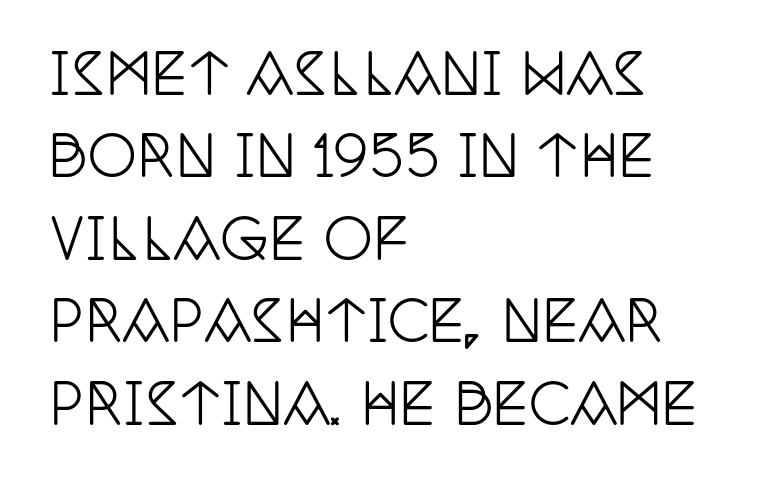
The string is rendered with underlining switched off. The text block is weighted toward the left margin, trailing off unevenly rightward. The face used here is seriffed, in the tradition of book romans. The leading is moderate, giving the passage an even texture. You could call the tracking neutral — neither tight nor loose.
